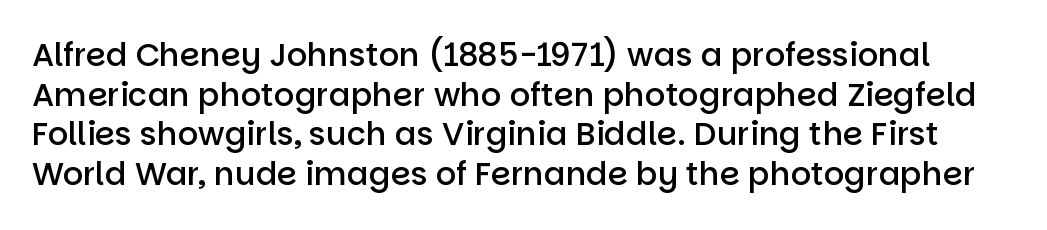
Q: Is the text bold? A: Semi-bold.
Q: Is the text italic (slanted)? A: No, it is upright.
Q: Is the typeface a serif or a sans-serif typeface? A: Sans-serif.
Q: Is the text underlined? A: No.
Q: Is the spacing between letters normal or unusually wide? A: Normal.
Q: Width (condensed, normal, or wide)? A: Normal.
Q: Stroke contrast? A: Low.
Q: x-height? A: Large.
Q: Monospaced? A: No.
